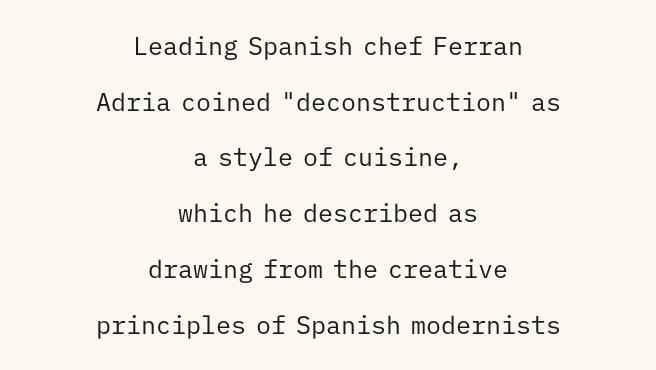
{"italic": "no", "bold": "no", "underline": "no", "align": "center", "line_spacing": "loose", "line_spacing_ratio": 2.23, "letter_spacing": "normal", "letter_spacing_em": 0.0, "glyph_px": 25}
